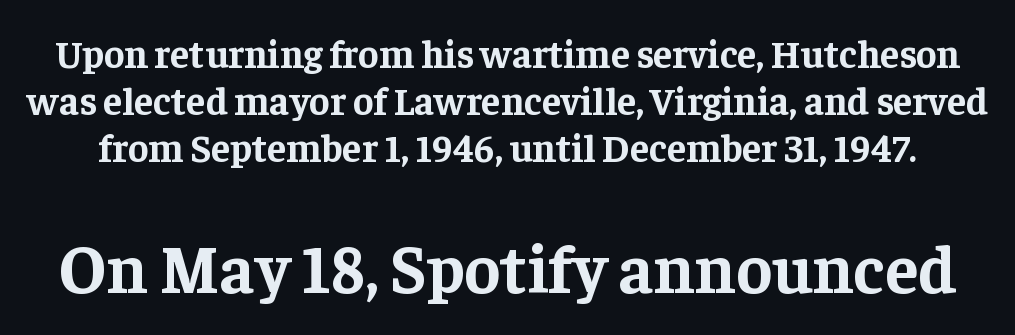
Q: Is the text bold? A: Yes.
Q: Is the text italic (slanted)? A: No, it is upright.
Q: Is the typeface a serif or a sans-serif typeface? A: Serif.
Q: Is the text underlined? A: No.
Q: Is the spacing between letters normal or unusually wide? A: Normal.
Q: Which block of text is set in a larger size, the first (top) or the second (bottom)? A: The second (bottom) one.
Q: Width (condensed, normal, or wide)? A: Normal.
Q: Stroke contrast? A: Low.
Q: x-height? A: Medium.
Q: Monospaced? A: No.
